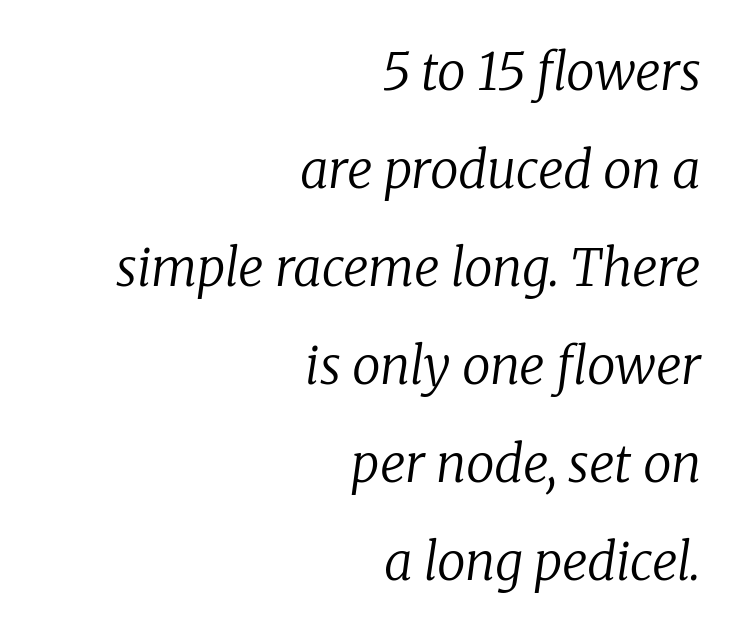
{"serif": "yes", "italic": "yes", "lean": "right", "slant_degrees": 8, "bold": "no", "weight": "regular", "width": "normal", "stroke_contrast": "low", "x_height": "medium", "monospaced": "no", "underline": "no", "align": "right", "line_spacing": "loose", "line_spacing_ratio": 1.92, "letter_spacing": "normal", "letter_spacing_em": 0.0, "glyph_px": 51}
